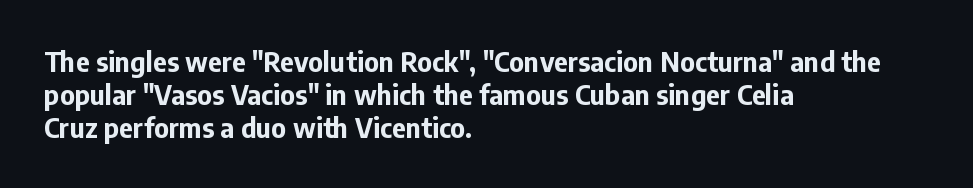
Words float on clear page, feet unadorned. Does the lettering tilt? It doesn't — this is upright. Visually the block forms a straight wall on the left and a jagged coastline on the right. These words are printed bold, with thick strokes throughout. Characters follow at the spacing the type designer built in.
